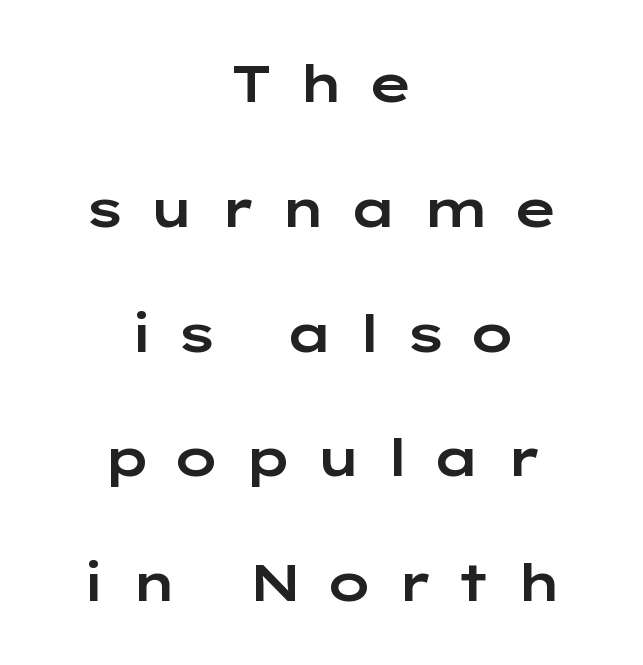
Vertical spacing — loose. No word sits above an underline. The text block is weighted toward neither margin, spreading evenly from the middle. The lettering stays uniformly vertical, giving the passage a roman look.
